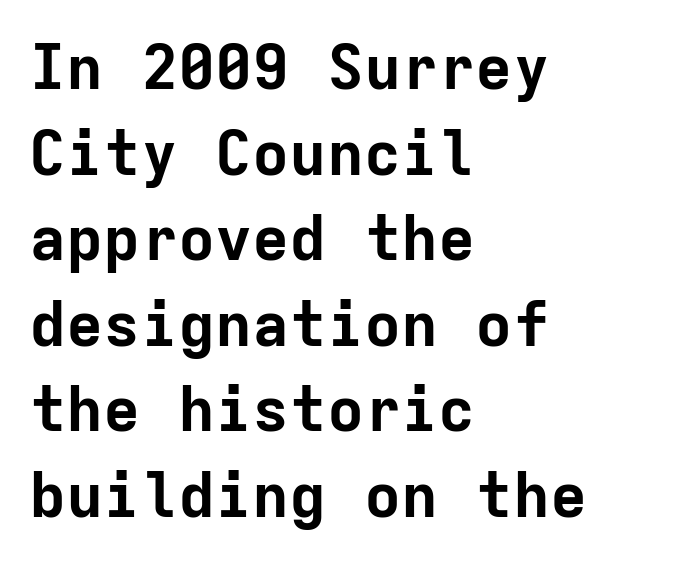
Honestly, the letter spacing is just normal — you wouldn't notice it. The lines in this sample share a left origin and differ only in where they stop. You can tell it's not italic because the verticals are truly vertical. The font family rendered here belongs to the sans-serif group. Typographic density is high because the face is bold.
